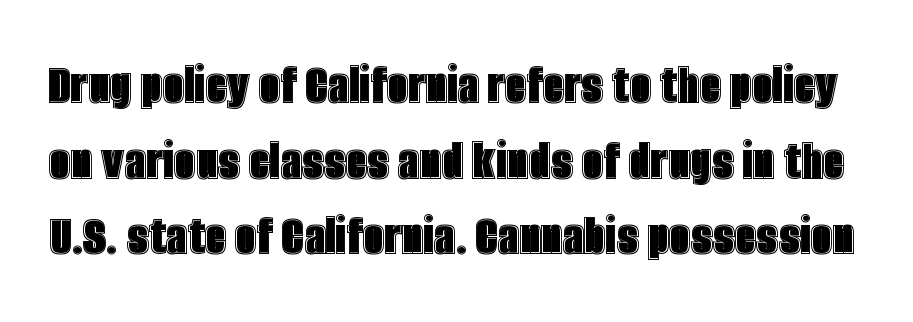
The image shows 60 px condensed type, upright; set normal line spacing (1.26x), normal letter spacing, not underlined; a large x-height.
